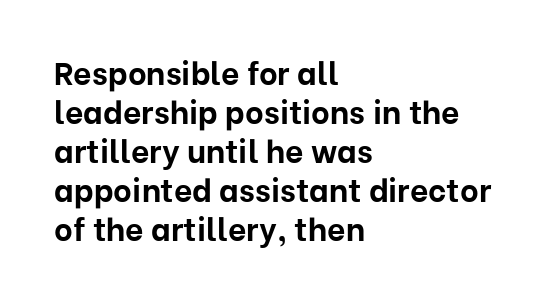
Casual observation: everything's shoved over to the left. Looks like regular typesetting: each glyph gets only the width it needs. Typographically, this falls in the sans-serif category. This is heavy type, rendered in bold. Every stem runs plumb, perpendicular to the baseline. Glance below the letters and you will spot only blank space.
